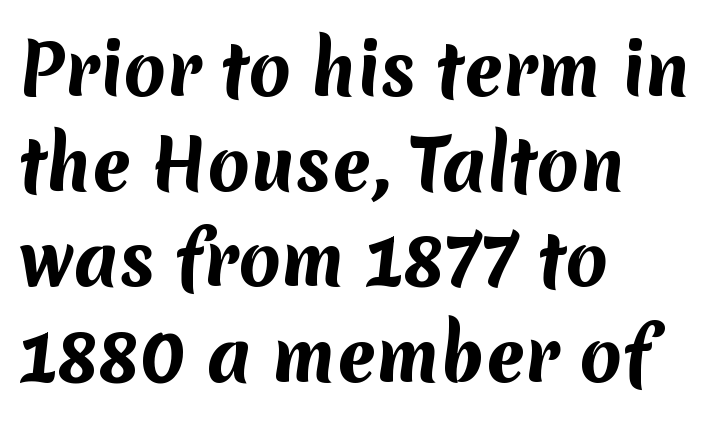
Q: Is the text bold? A: Yes.
Q: Is the typeface a serif or a sans-serif typeface? A: Sans-serif.
Q: Is the text underlined? A: No.
Q: How is the paragraph aligned? A: Left-aligned.
Q: Is the spacing between letters normal or unusually wide? A: Normal.
Q: Is the spacing between lines tight, normal or loose? A: Normal.
Q: Width (condensed, normal, or wide)? A: Normal.
Q: Stroke contrast? A: Medium.
Q: x-height? A: Medium.
Q: Monospaced? A: No.
